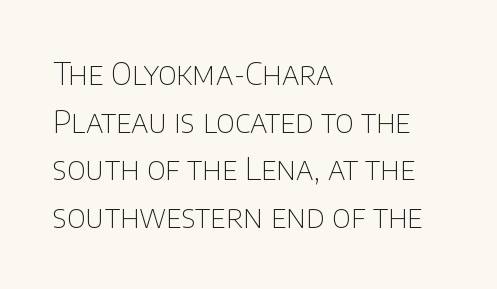
The image shows 31 px thin sans-serif type, upright; set left-aligned, normal line spacing (1.54x), normal letter spacing, not underlined; low stroke contrast and a large x-height.
